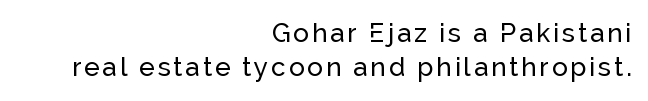
The image shows 26 px text type, upright; set right-aligned, normal line spacing (1.32x), not underlined.
